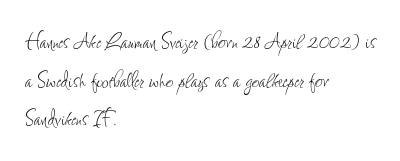
The weight tops out at a normal text grade. Words appear dense and cohesive because spacing is normal. If you drew a ruler down the left edge, every line would touch it. Line spacing here is normal. Underline: absent.
